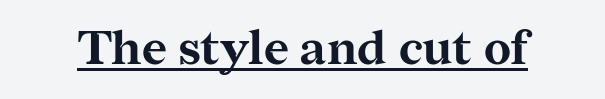
In designer terms, the underline attribute is active on this setting. Every stem runs plumb, perpendicular to the baseline. The letters advance in unequal steps, a hallmark of proportional type. The type is set solid horizontally, with unmodified tracking. Students, this is bold: see how much ink each stroke carries. The type family on display is of the serif kind.
